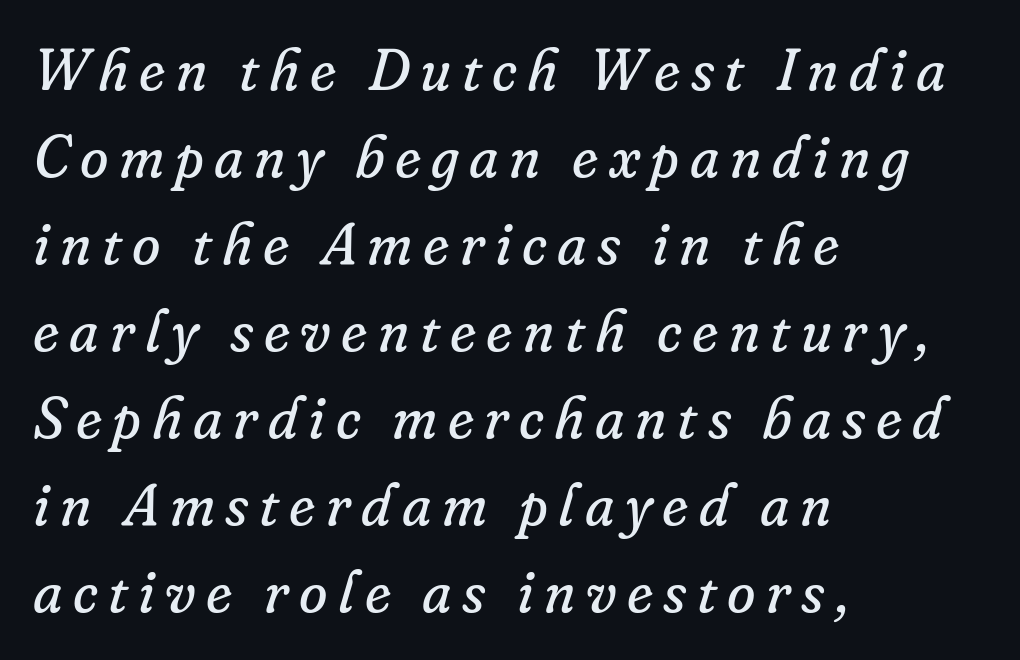
The image shows 58 px regular-weight serif type, italic (leaning right); set left-aligned, normal line spacing (1.5x), not underlined; low stroke contrast and a small x-height.
